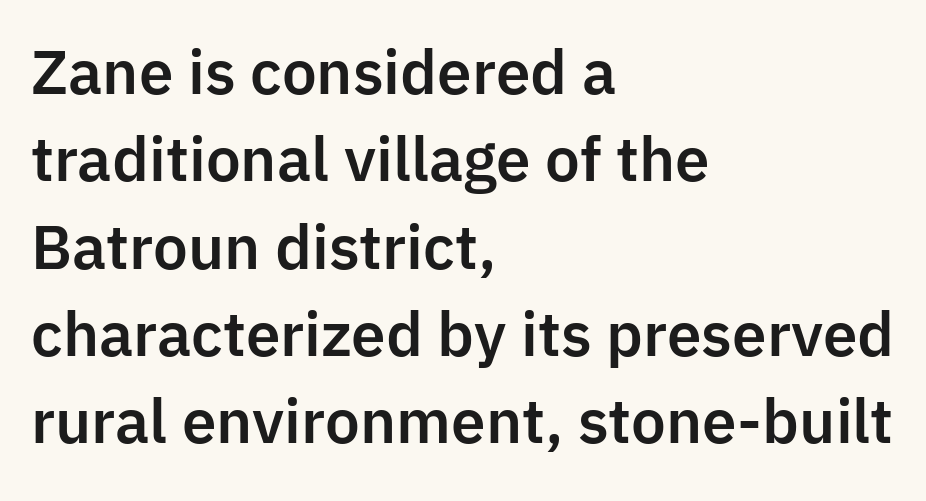
This sample uses an upright cut, with every glyph sitting square on the baseline. The rows are spaced the way most documents space them. Which margin do the lines hug? The left one — the right edge is uneven. The passage shown is not underscored anywhere. The type is set solid horizontally, with unmodified tracking.
